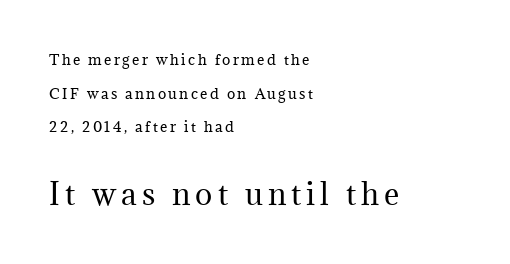
The image shows 29 px regular-weight serif type, upright; set left-aligned, loose line spacing (2.41x), not underlined; the second (bottom) block is 2.07x larger; medium stroke contrast and a medium x-height.
